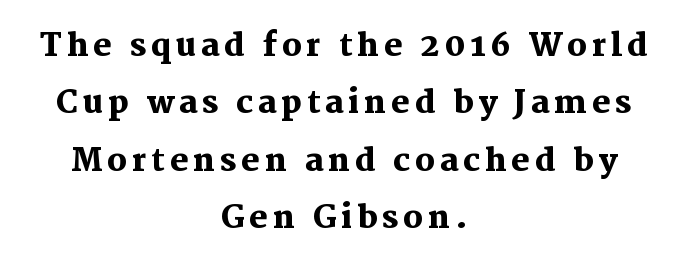
The image shows 31 px heavy serif type, upright; set centered, line spacing 1.85x, not underlined; medium stroke contrast and a medium x-height.
